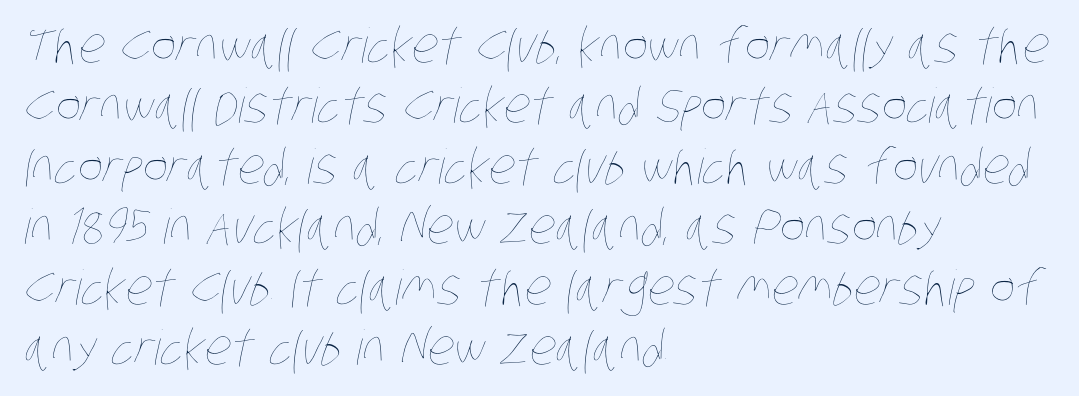
{"bold": "no", "weight": "thin", "width": "condensed", "stroke_contrast": "low", "x_height": "large", "monospaced": "no", "underline": "no", "align": "left", "line_spacing": "normal", "line_spacing_ratio": 1.26, "letter_spacing": "normal", "letter_spacing_em": 0.0, "glyph_px": 48}
